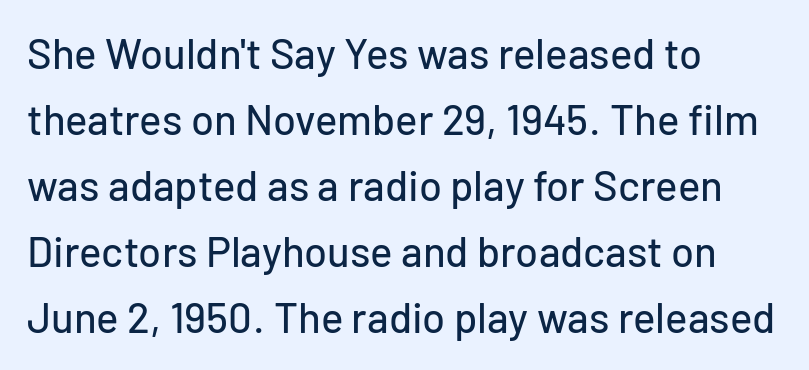
{"serif": "no", "italic": "no", "width": "normal", "stroke_contrast": "low", "x_height": "medium", "monospaced": "no", "underline": "no", "align": "left", "line_spacing": "normal", "line_spacing_ratio": 1.57, "letter_spacing": "normal", "letter_spacing_em": 0.0, "glyph_px": 42}
